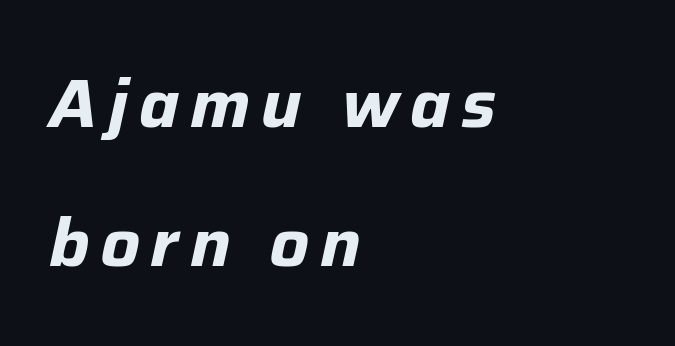
{"italic": "yes", "lean": "right", "slant_degrees": 12, "bold": "yes", "weight": "bold", "width": "normal", "stroke_contrast": "low", "x_height": "medium", "monospaced": "no", "underline": "no", "align": "left", "line_spacing": "loose", "line_spacing_ratio": 2.05, "glyph_px": 68}
